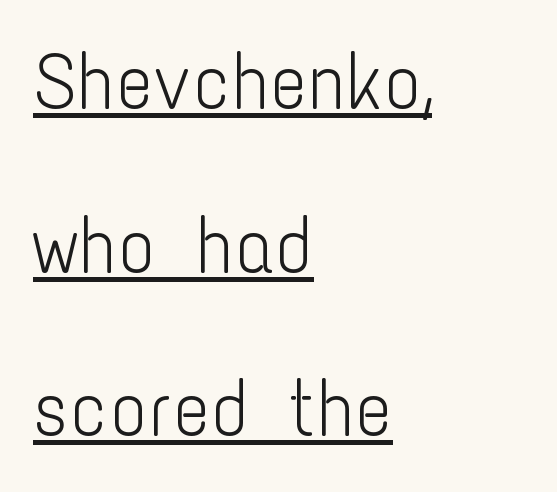
{"serif": "no", "italic": "no", "bold": "no", "weight": "light", "width": "condensed", "stroke_contrast": "low", "x_height": "medium", "monospaced": "no", "underline": "yes", "align": "left", "line_spacing": "loose", "line_spacing_ratio": 2.07, "letter_spacing": "normal", "letter_spacing_em": 0.0, "glyph_px": 79}
